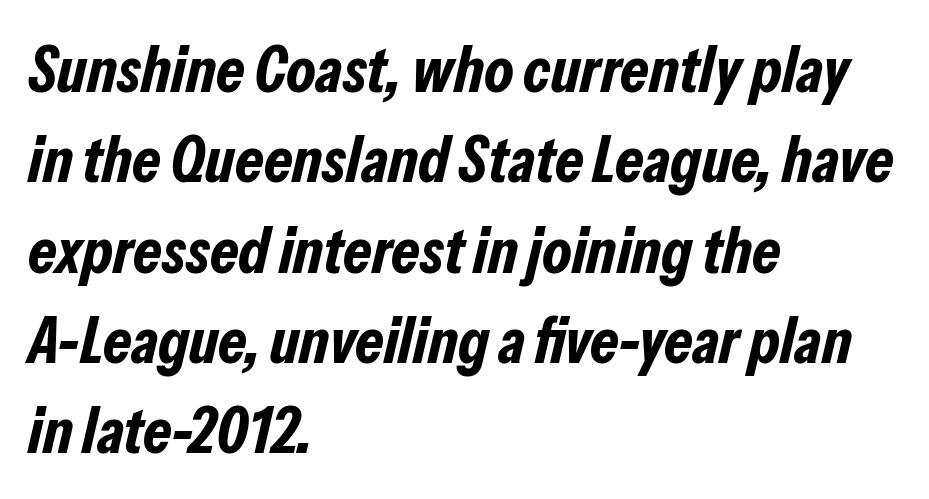
The image shows 65 px bold, condensed type, italic (leaning right); set left-aligned, normal line spacing (1.39x), normal letter spacing, not underlined; low stroke contrast and a medium x-height.
